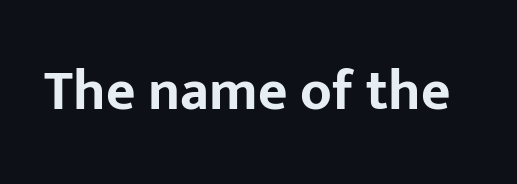
The image shows 57 px bold sans-serif type, upright; set normal letter spacing, not underlined; low stroke contrast and a medium x-height.
